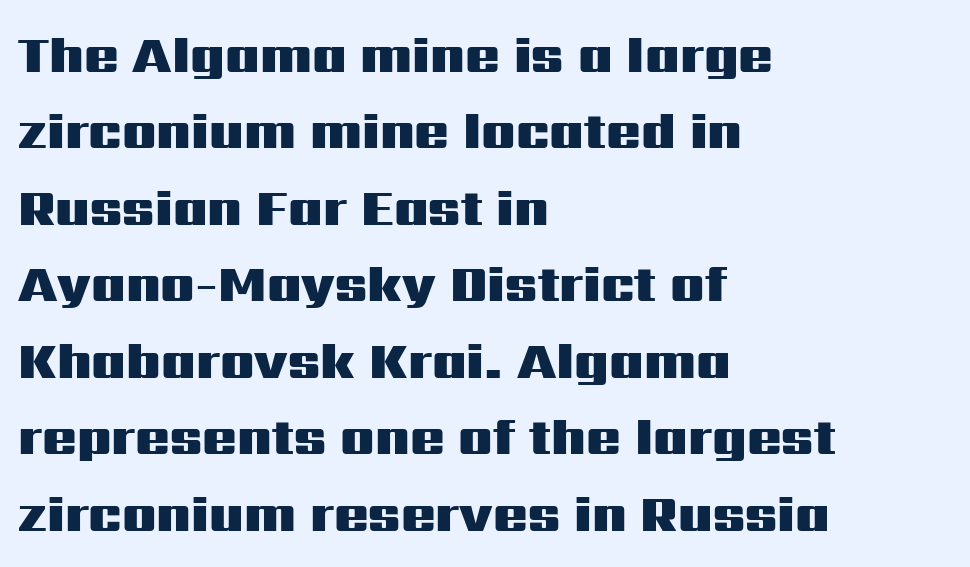
Baseline-to-baseline distance is the conventional proportion of letter height. Summary of weight: heavy, a full bold. All the whitespace from short lines collects on the right. Grotesque or geometric, the face here clearly has no serifs. Check the space under the baseline: it is left empty. Italic: no, the glyphs are upright roman.
